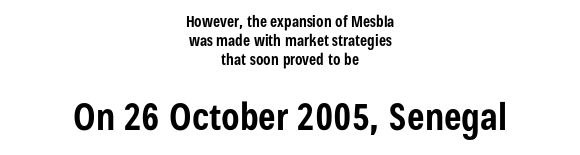
Type without underlining. Of the two passages, the one underneath uses the larger point size. Teacher's note: observe the equal gaps on both sides — that is centered alignment. Is this a fixed-width face? No — the glyphs have proportional, varying widths.
